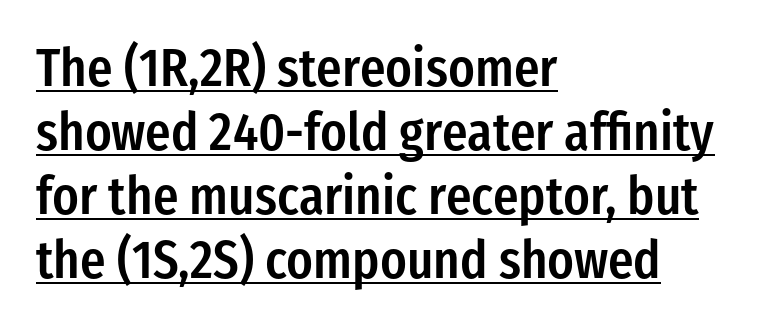
The image shows 53 px semibold, condensed sans-serif type, upright; set left-aligned, line spacing 1.21x, normal letter spacing, underlined; low stroke contrast and a medium x-height.
